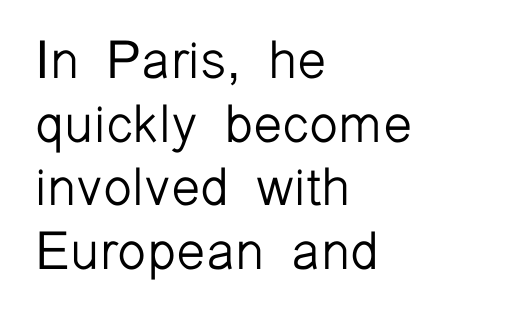
Q: Is the text bold? A: No.
Q: Is the text italic (slanted)? A: No, it is upright.
Q: Is the typeface a serif or a sans-serif typeface? A: Sans-serif.
Q: Is the text underlined? A: No.
Q: How is the paragraph aligned? A: Left-aligned.
Q: Is the spacing between letters normal or unusually wide? A: Normal.
Q: Width (condensed, normal, or wide)? A: Normal.
Q: Stroke contrast? A: Low.
Q: x-height? A: Medium.
Q: Monospaced? A: No.
